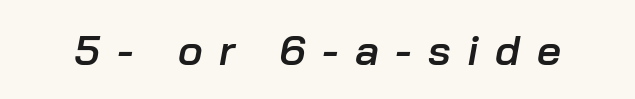
Each glyph is drawn with semibold strokes, heavier than normal yet not fully bold. Loose tracking; the words dissolve into strings of separated letters. Each letter keeps its own natural width here, so spacing adapts to shape. The typography opts for an oblique posture over an upright one. The glyphs are unaccompanied by any horizontal stroke below them.
